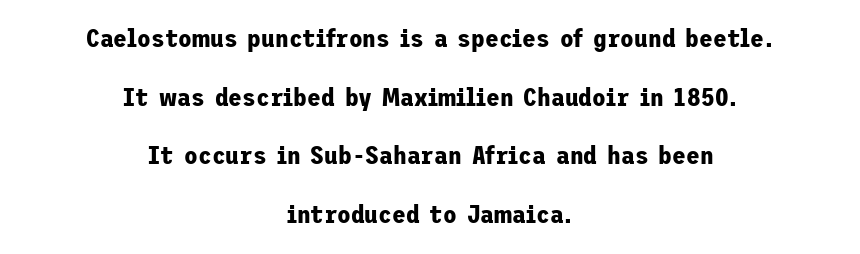
Q: Is the text bold? A: Yes.
Q: Is the text italic (slanted)? A: No, it is upright.
Q: Is the text underlined? A: No.
Q: How is the paragraph aligned? A: Centered.
Q: Is the spacing between letters normal or unusually wide? A: Normal.
Q: Is the spacing between lines tight, normal or loose? A: Loose.
